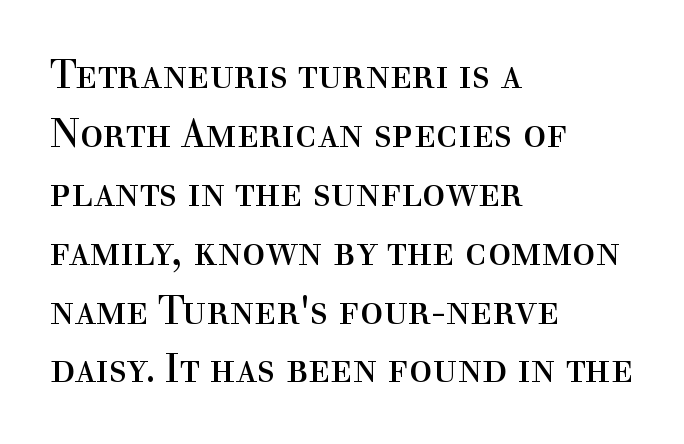
{"serif": "yes", "italic": "no", "bold": "no", "weight": "regular", "width": "normal", "x_height": "medium", "monospaced": "no", "underline": "no", "align": "left", "line_spacing": "normal", "line_spacing_ratio": 1.51, "letter_spacing": "normal", "letter_spacing_em": 0.0, "glyph_px": 39}
